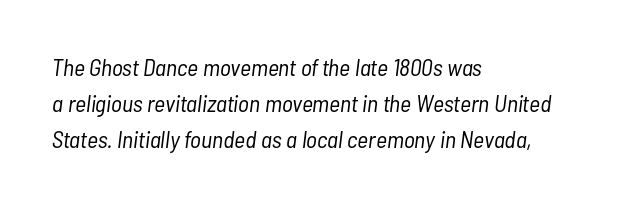
{"italic": "yes", "lean": "right", "slant_degrees": 7, "bold": "no", "underline": "no", "align": "left", "line_spacing": "normal", "line_spacing_ratio": 1.51, "letter_spacing": "normal", "letter_spacing_em": 0.0, "glyph_px": 24}
